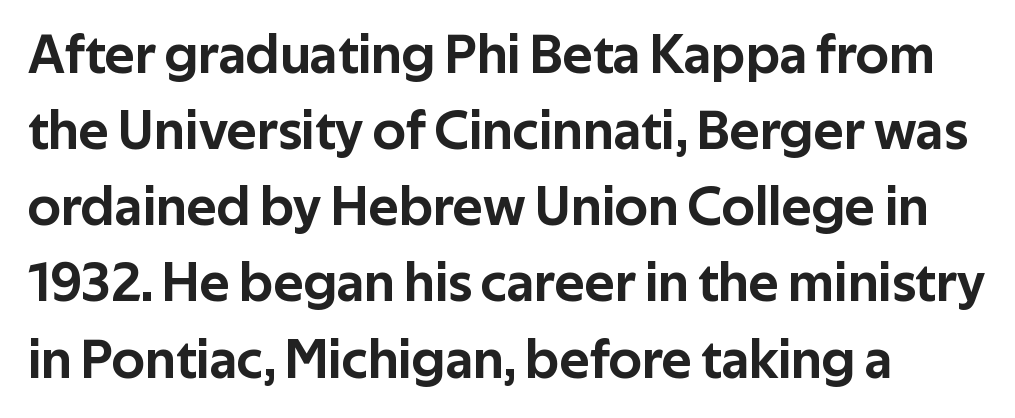
The image shows 56 px sans-serif type, upright; set normal line spacing (1.36x), normal letter spacing, not underlined; low stroke contrast and a medium x-height.
